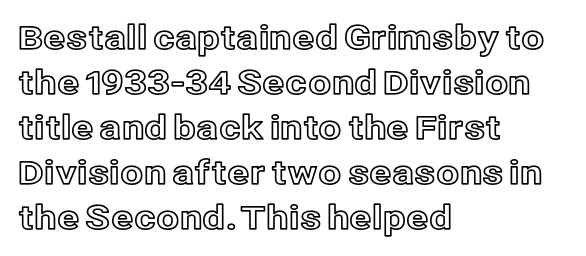
Line spacing here is normal. Rendered with straight, roman letterforms. Short note: letters normally spaced. This rendering uses left alignment, leaving the right contour irregular.
